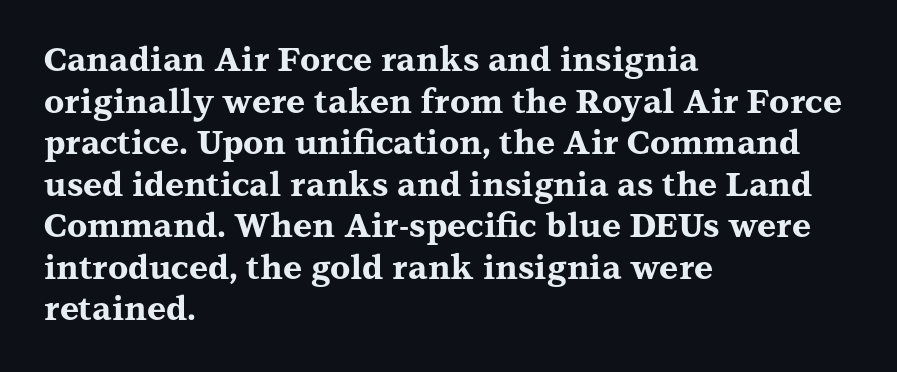
Q: Is the text bold? A: Yes.
Q: Is the text italic (slanted)? A: No, it is upright.
Q: Is the typeface a serif or a sans-serif typeface? A: Serif.
Q: Is the text underlined? A: No.
Q: How is the paragraph aligned? A: Left-aligned.
Q: Is the spacing between letters normal or unusually wide? A: Normal.
Q: Is the spacing between lines tight, normal or loose? A: Normal.
Q: Width (condensed, normal, or wide)? A: Wide.
Q: Stroke contrast? A: Medium.
Q: x-height? A: Medium.
Q: Monospaced? A: No.
